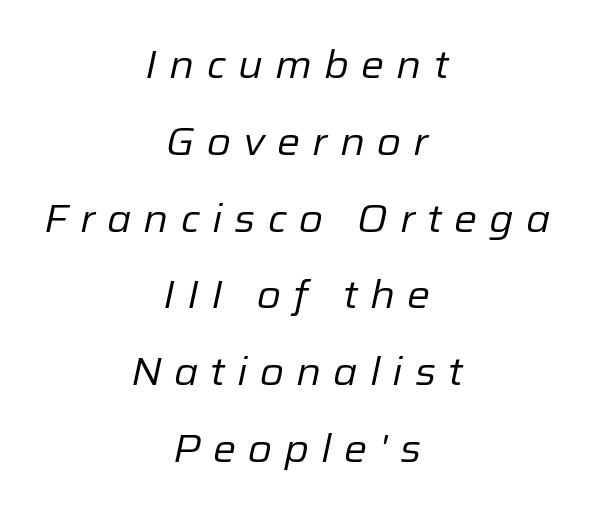
The passage shown is not underscored anywhere. The characters are drawn with everyday or finer stroke widths. Display-style spreading of the glyphs; the letterfit is very open. The paragraph shown floats in the horizontal middle.
